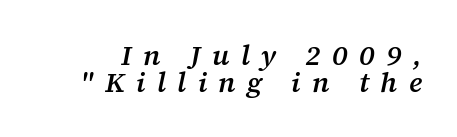
Q: Is the text bold? A: Semi-bold.
Q: Is the text italic (slanted)? A: Yes, it leans right by about 12 degrees.
Q: Is the typeface a serif or a sans-serif typeface? A: Serif.
Q: Is the text underlined? A: No.
Q: Is the spacing between letters normal or unusually wide? A: Unusually wide.
Q: Is the spacing between lines tight, normal or loose? A: Tight.
Q: Width (condensed, normal, or wide)? A: Normal.
Q: Stroke contrast? A: Medium.
Q: x-height? A: Medium.
Q: Monospaced? A: No.
